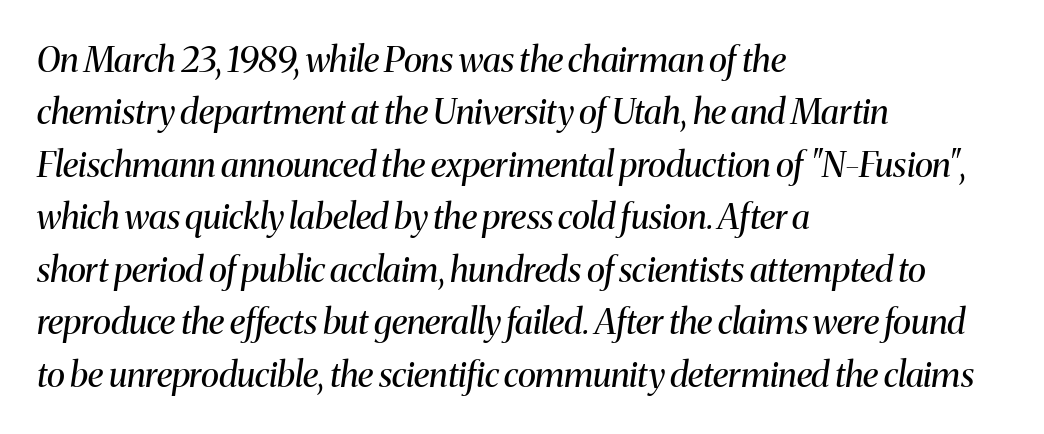
Q: Is the text bold? A: No.
Q: Is the text italic (slanted)? A: Yes, it leans right by about 8 degrees.
Q: Is the typeface a serif or a sans-serif typeface? A: Serif.
Q: Is the text underlined? A: No.
Q: How is the paragraph aligned? A: Left-aligned.
Q: Is the spacing between letters normal or unusually wide? A: Normal.
Q: Is the spacing between lines tight, normal or loose? A: Normal.
Q: Width (condensed, normal, or wide)? A: Normal.
Q: Stroke contrast? A: Medium.
Q: x-height? A: Medium.
Q: Monospaced? A: No.
